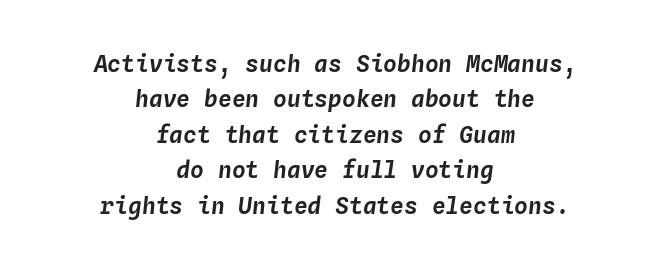
The image shows 23 px text type, italic (leaning right); set centered, normal line spacing (1.54x), normal letter spacing, not underlined.
